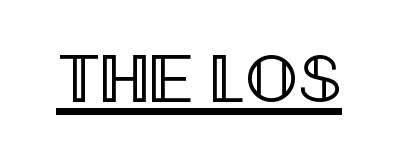
Like a heading marked for emphasis, these lines bear an underscore. Varying glyph widths throughout — classic text-font behaviour. Tracking here is standard; glyphs follow each other at the usual distance. Ordinary non-slanted type is in use.
